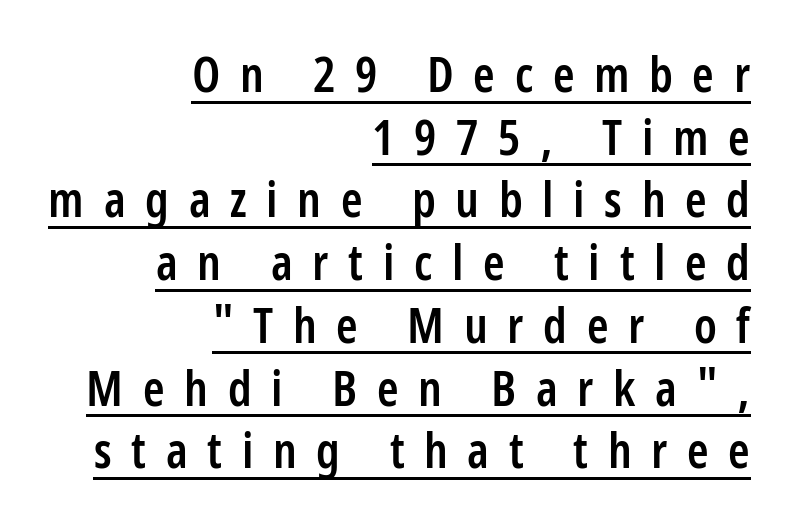
{"serif": "no", "italic": "no", "bold": "semi", "weight": "semibold", "width": "condensed", "stroke_contrast": "low", "x_height": "medium", "monospaced": "no", "underline": "yes", "align": "right", "line_spacing": "normal", "line_spacing_ratio": 1.28, "letter_spacing": "wide", "letter_spacing_em": 0.4, "glyph_px": 49}
